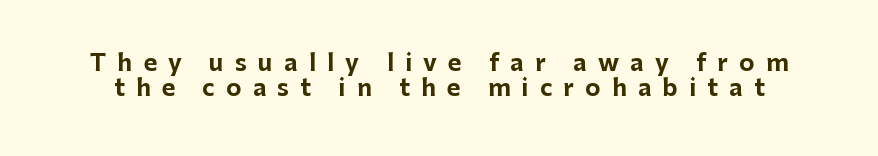
Q: Is the text bold? A: Yes.
Q: Is the text italic (slanted)? A: No, it is upright.
Q: Is the text underlined? A: No.
Q: Is the spacing between letters normal or unusually wide? A: Unusually wide.
Q: Is the spacing between lines tight, normal or loose? A: Tight.
